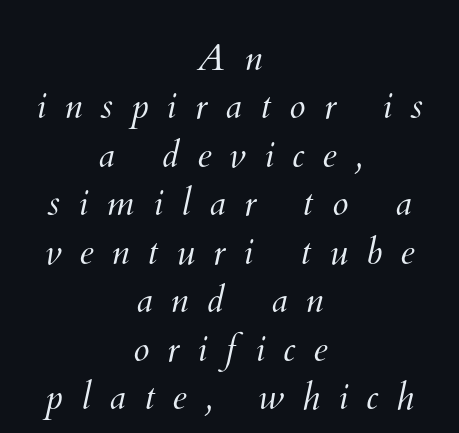
The area under the type is left untouched. Inter-character spacing is expanded well beyond the font's built-in metrics. Letters have the restrained weight of plain body copy at most. Alignment: centered. The passage shown is typed in a proportional face where columns would drift.
